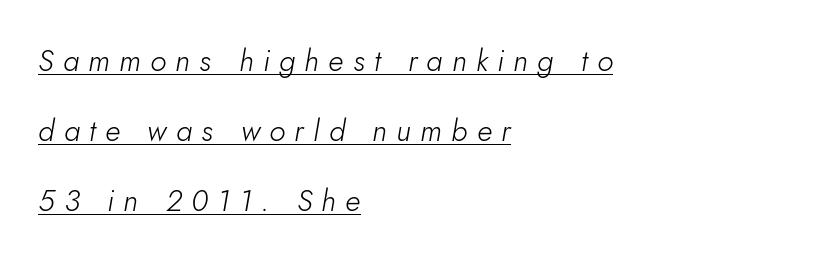
Q: Is the text bold? A: No.
Q: Is the text italic (slanted)? A: Yes, it leans right by about 10 degrees.
Q: Is the text underlined? A: Yes.
Q: How is the paragraph aligned? A: Left-aligned.
Q: Is the spacing between letters normal or unusually wide? A: Unusually wide.
Q: Is the spacing between lines tight, normal or loose? A: Loose.
Q: Width (condensed, normal, or wide)? A: Normal.
Q: Stroke contrast? A: Low.
Q: x-height? A: Small.
Q: Monospaced? A: No.
